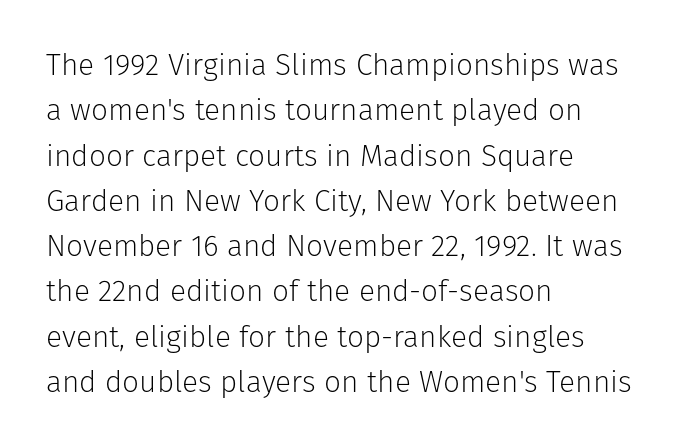
The letters stand upright; this is a roman face. The lines are quadded left. Each letter keeps its own natural width here, so spacing adapts to shape. This rendering leaves character spacing at its baseline value.
